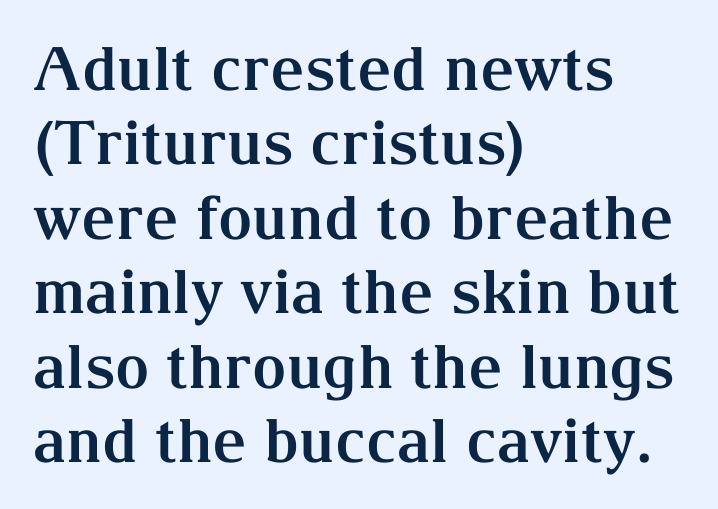
{"serif": "yes", "italic": "no", "bold": "yes", "weight": "bold", "width": "normal", "stroke_contrast": "medium", "x_height": "medium", "monospaced": "no", "underline": "no", "align": "left", "line_spacing_ratio": 1.24, "letter_spacing": "normal", "letter_spacing_em": 0.0, "glyph_px": 60}
